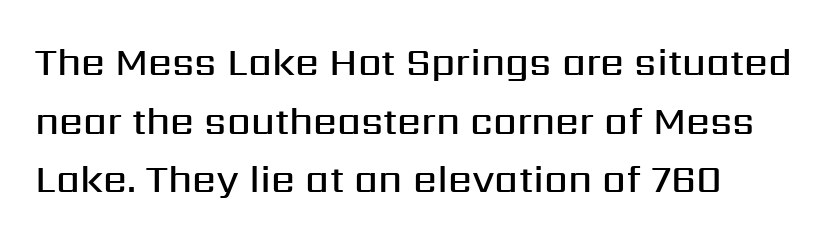
{"serif": "no", "italic": "no", "bold": "semi", "weight": "semibold", "width": "normal", "stroke_contrast": "medium", "x_height": "medium", "monospaced": "no", "underline": "no", "line_spacing": "normal", "line_spacing_ratio": 1.54, "letter_spacing": "normal", "letter_spacing_em": 0.0, "glyph_px": 38}
